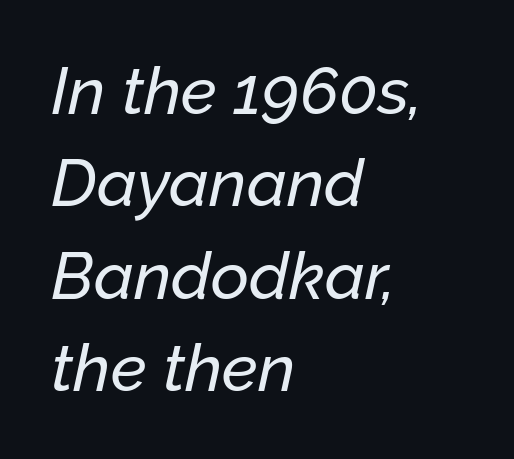
{"italic": "yes", "lean": "right", "slant_degrees": 12, "width": "normal", "stroke_contrast": "low", "x_height": "medium", "monospaced": "no", "underline": "no", "align": "left", "line_spacing": "normal", "line_spacing_ratio": 1.4, "letter_spacing": "normal", "letter_spacing_em": 0.0, "glyph_px": 66}
